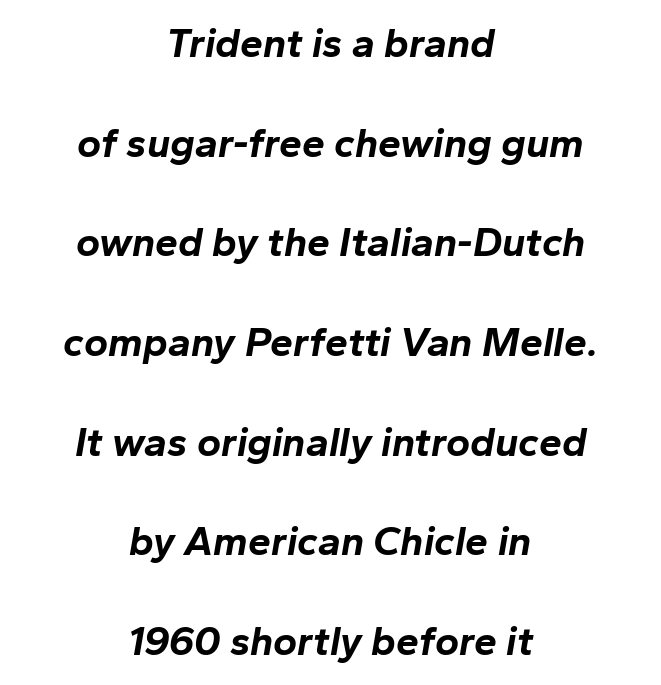
The face used here is proportionally spaced, like ordinary book or web type. Thick stems and heavy bowls — unmistakably bold. Where is the straight margin? There isn't one; the lines are centered. Glance below the letters and you will spot only blank space. These lines keep a tight, regular rhythm from letter to letter.
